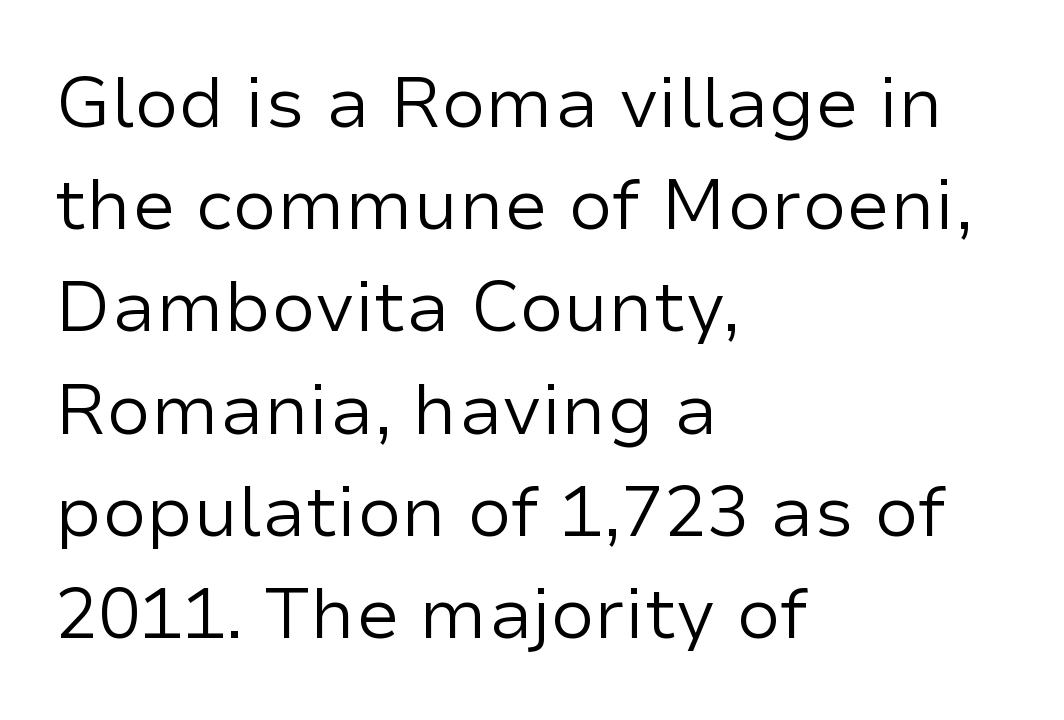
Note the varied advance widths — an 'i' is clearly narrower than an 'm'. Nobody touched the tracking dial on this one. Ascenders rise straight up at ninety degrees. Descenders hang freely into open space. Does the leading feel generous? No, just average. Regarding serifs, this sample does without them.
